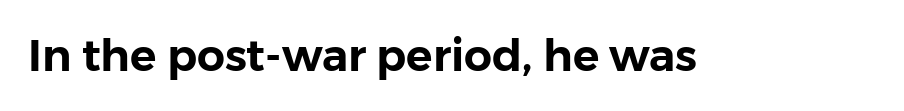
Q: Is the text italic (slanted)? A: No, it is upright.
Q: Is the typeface a serif or a sans-serif typeface? A: Sans-serif.
Q: Is the text underlined? A: No.
Q: Is the spacing between letters normal or unusually wide? A: Normal.
Q: Width (condensed, normal, or wide)? A: Normal.
Q: Stroke contrast? A: Low.
Q: x-height? A: Medium.
Q: Monospaced? A: No.
